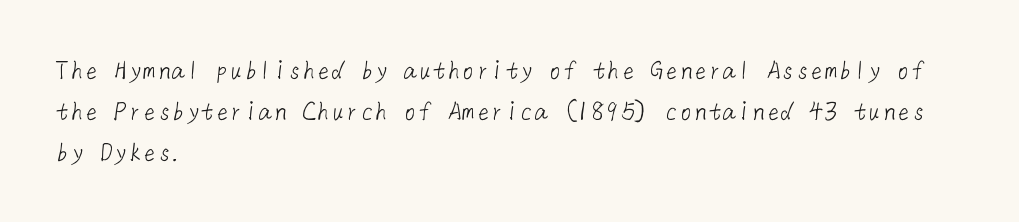
In terms of letterform style, serifs are entirely absent. Is there much room between lines? A standard amount, neither cramped nor airy. The setting favours the left margin, as ordinary paragraphs usually do. Here the glyphs are tracked normally, forming tight word shapes. Clear beneath every line of the passage. Think standard paragraph weight, or any step lighter than that.
